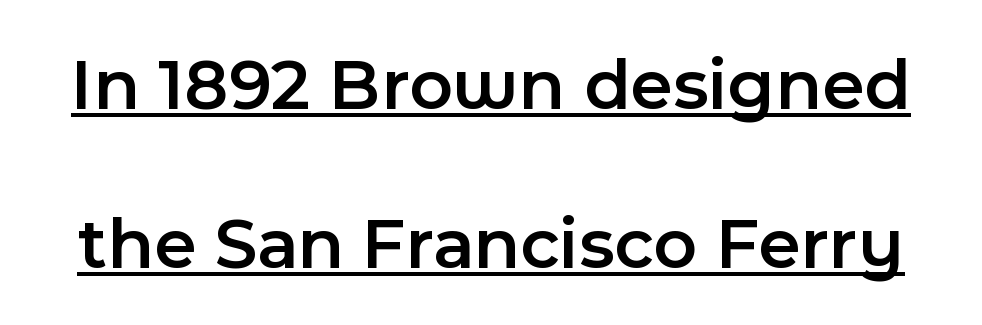
Q: Is the text bold? A: Semi-bold.
Q: Is the text italic (slanted)? A: No, it is upright.
Q: Is the typeface a serif or a sans-serif typeface? A: Sans-serif.
Q: Is the text underlined? A: Yes.
Q: Is the spacing between letters normal or unusually wide? A: Normal.
Q: Is the spacing between lines tight, normal or loose? A: Loose.
Q: Width (condensed, normal, or wide)? A: Normal.
Q: x-height? A: Medium.
Q: Monospaced? A: No.
